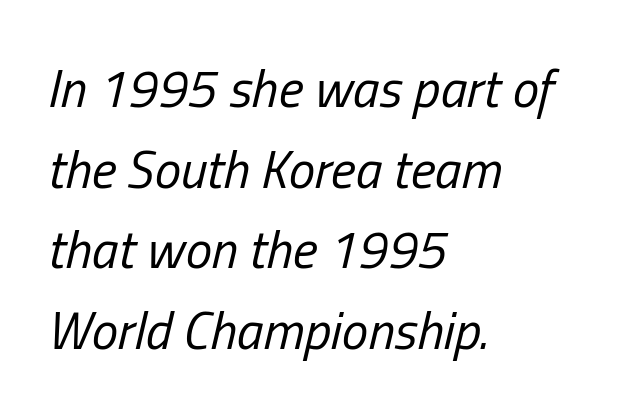
There is no visible air inserted between adjacent glyphs. Emphasis-style slanted type is in use. Where is the straight margin? On the left. Quick note: underline off. Do the characters align in a grid? No, the font is proportional. The strokes carry an ordinary text weight at most.
